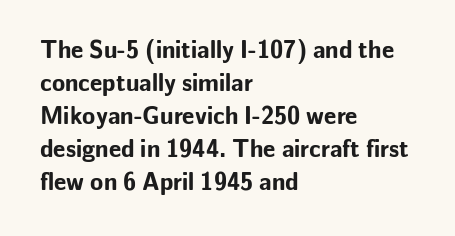
The tracking reads as untouched default to a designer's eye. Check the space under the baseline: it is left empty. The letters stand straight up with perfectly vertical stems. Each line starts at the same left margin while the right side varies. Weight check: bold — yes, fully. These lines sit exactly where default settings would place them.
